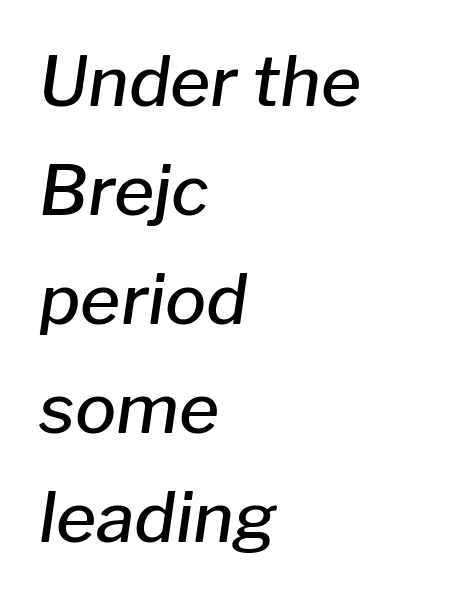
Q: Is the text bold? A: Semi-bold.
Q: Is the text italic (slanted)? A: Yes, it leans right by about 8 degrees.
Q: Is the text underlined? A: No.
Q: How is the paragraph aligned? A: Left-aligned.
Q: Is the spacing between letters normal or unusually wide? A: Normal.
Q: Is the spacing between lines tight, normal or loose? A: Normal.
Q: Width (condensed, normal, or wide)? A: Normal.
Q: Stroke contrast? A: Low.
Q: x-height? A: Medium.
Q: Monospaced? A: No.
